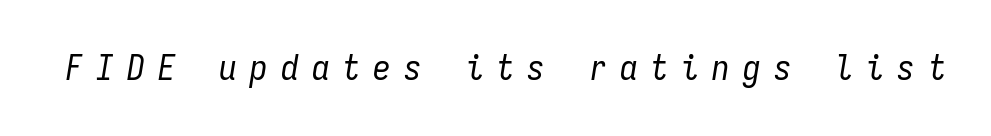
Is the stroke heavy? The answer is a plain regular-or-lighter. Plain, unruled lines of type. The face used here is rendered with a markedly widened letterfit. You could count columns in this text — the font is strictly monospaced. The typography opts for an oblique posture over an upright one.
